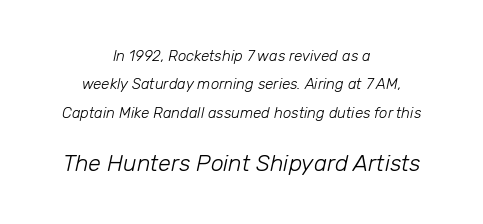
{"italic": "yes", "lean": "right", "slant_degrees": 12, "bold": "no", "underline": "no", "align": "center", "line_spacing_ratio": 1.89, "letter_spacing": "normal", "letter_spacing_em": 0.0, "larger_block": "second", "size_ratio": 1.53, "glyph_px": 23}
